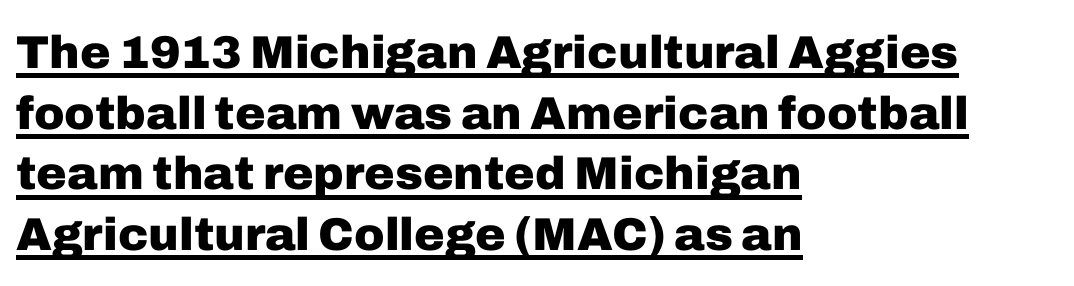
Q: Is the text bold? A: Yes.
Q: Is the text italic (slanted)? A: No, it is upright.
Q: Is the typeface a serif or a sans-serif typeface? A: Sans-serif.
Q: Is the text underlined? A: Yes.
Q: How is the paragraph aligned? A: Left-aligned.
Q: Is the spacing between letters normal or unusually wide? A: Normal.
Q: Is the spacing between lines tight, normal or loose? A: Normal.
Q: Width (condensed, normal, or wide)? A: Normal.
Q: Stroke contrast? A: Low.
Q: x-height? A: Medium.
Q: Monospaced? A: No.
